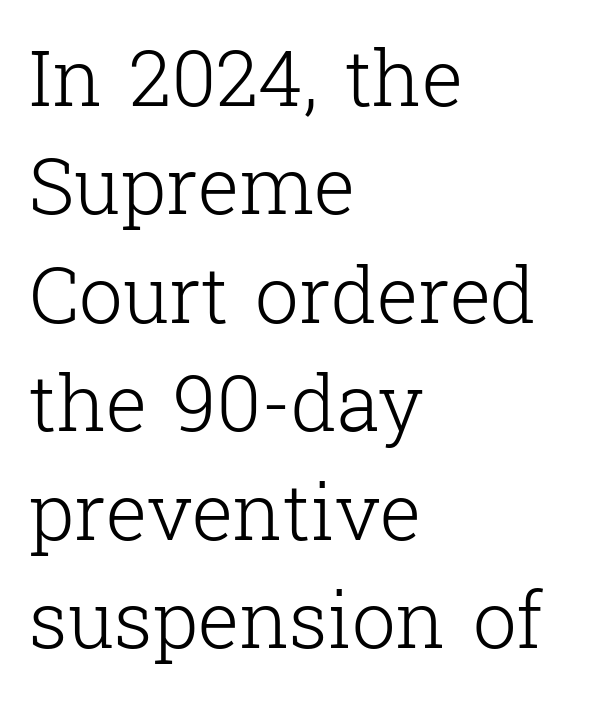
The image shows 78 px light serif type, upright; set left-aligned, normal line spacing (1.39x), normal letter spacing, not underlined; low stroke contrast and a medium x-height.
